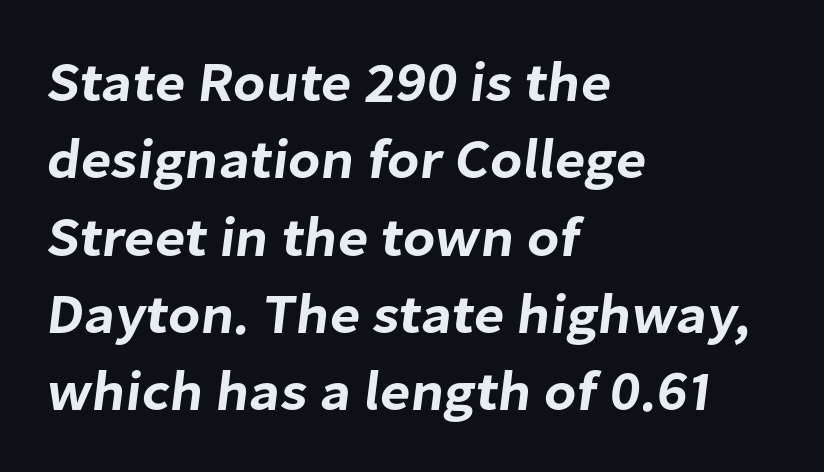
Q: Is the typeface a serif or a sans-serif typeface? A: Sans-serif.
Q: Is the text underlined? A: No.
Q: How is the paragraph aligned? A: Left-aligned.
Q: Is the spacing between letters normal or unusually wide? A: Normal.
Q: Is the spacing between lines tight, normal or loose? A: Normal.
Q: Width (condensed, normal, or wide)? A: Normal.
Q: Stroke contrast? A: Low.
Q: x-height? A: Medium.
Q: Monospaced? A: No.
